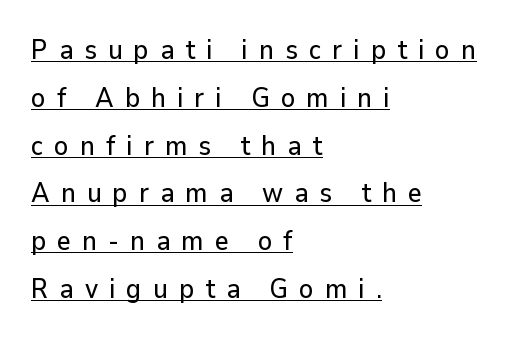
The image shows 27 px text type, upright; set left-aligned, line spacing 1.77x, unusually wide letter spacing (+0.41 em), underlined.
